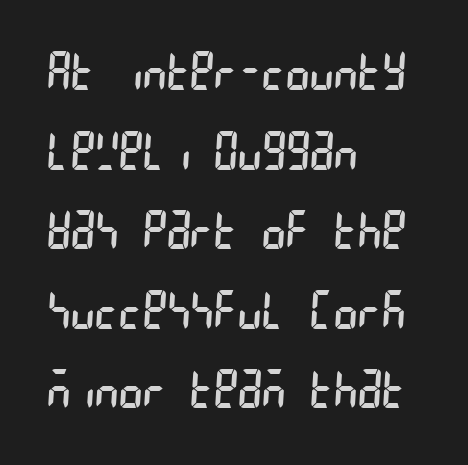
The image shows 51 px regular-weight, condensed sans-serif type; set left-aligned, normal line spacing (1.56x), normal letter spacing, not underlined; low stroke contrast and a large x-height.
